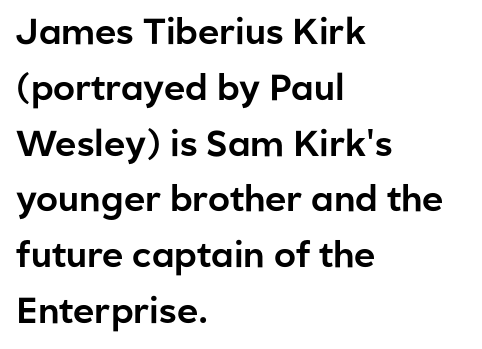
The image shows 36 px sans-serif type, upright; set left-aligned, normal line spacing (1.55x), normal letter spacing, not underlined; low stroke contrast and a medium x-height.
